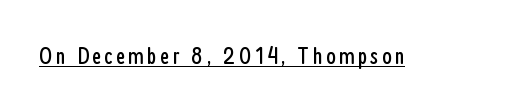
Stems here are at most as thick as an everyday book face. The specimen reads as upright at a glance. Underlining? Definitely there.
